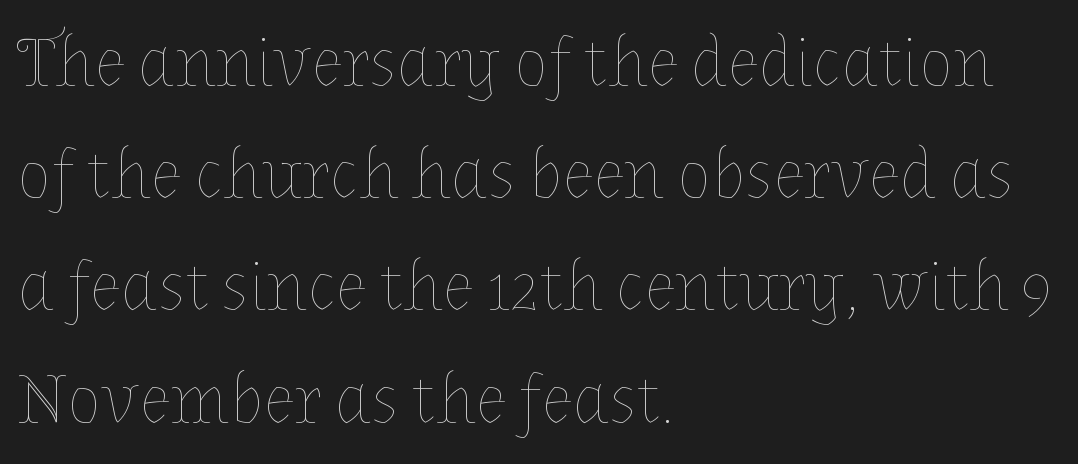
The passage shown is typed in a proportional face where columns would drift. The passage shown is not underscored anywhere. No italicization has been applied; the sample stays upright. The letters sit at their default tracking, neither squeezed nor spread. These lines stack with their left ends in a neat column.
